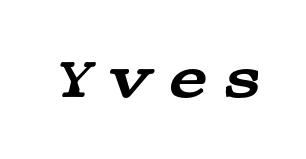
In terms of letterspacing, this is a distinctly airy, spread setting. Quick note: underline off. Serifs: yes, visible at the terminals of the letterforms. Italic: yes, the glyphs are oblique.
